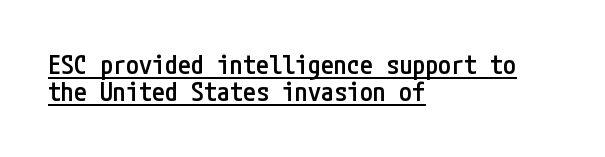
Q: Is the text bold? A: Semi-bold.
Q: Is the text italic (slanted)? A: No, it is upright.
Q: Is the text underlined? A: Yes.
Q: How is the paragraph aligned? A: Left-aligned.
Q: Is the spacing between letters normal or unusually wide? A: Normal.
Q: Is the spacing between lines tight, normal or loose? A: Tight.
